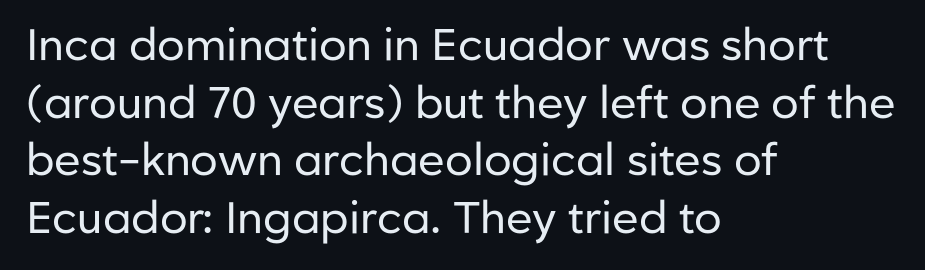
Q: Is the text bold? A: No.
Q: Is the text italic (slanted)? A: No, it is upright.
Q: Is the typeface a serif or a sans-serif typeface? A: Sans-serif.
Q: Is the text underlined? A: No.
Q: How is the paragraph aligned? A: Left-aligned.
Q: Is the spacing between letters normal or unusually wide? A: Normal.
Q: Is the spacing between lines tight, normal or loose? A: Normal.
Q: Width (condensed, normal, or wide)? A: Normal.
Q: Stroke contrast? A: Low.
Q: x-height? A: Medium.
Q: Monospaced? A: No.
